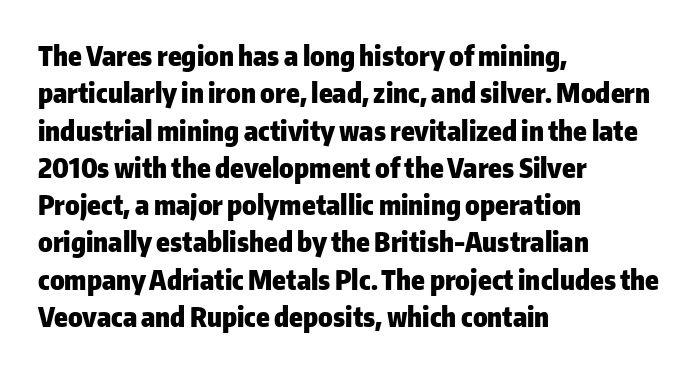
Q: Is the text bold? A: Yes.
Q: Is the text italic (slanted)? A: No, it is upright.
Q: Is the text underlined? A: No.
Q: How is the paragraph aligned? A: Left-aligned.
Q: Is the spacing between letters normal or unusually wide? A: Normal.
Q: Is the spacing between lines tight, normal or loose? A: Normal.
